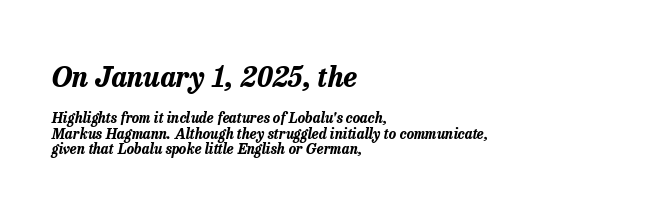
{"italic": "yes", "lean": "right", "slant_degrees": 13, "bold": "yes", "weight": "bold", "width": "normal", "stroke_contrast": "low", "x_height": "medium", "monospaced": "no", "underline": "no", "align": "left", "line_spacing": "tight", "line_spacing_ratio": 1.1, "letter_spacing": "normal", "letter_spacing_em": 0.0, "larger_block": "first", "size_ratio": 2.0, "glyph_px": 28}
